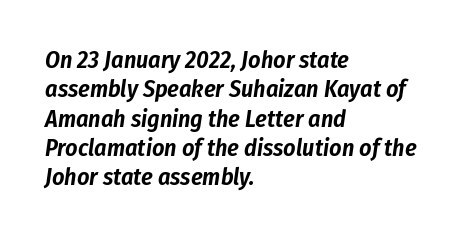
Q: Is the text italic (slanted)? A: Yes, it leans right by about 8 degrees.
Q: Is the text underlined? A: No.
Q: How is the paragraph aligned? A: Left-aligned.
Q: Is the spacing between letters normal or unusually wide? A: Normal.
